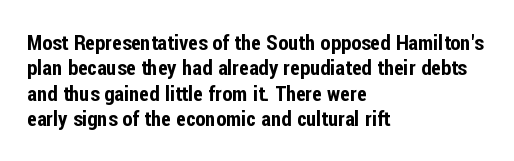
The image shows 21 px text type, upright; set left-aligned, line spacing 1.21x, normal letter spacing, not underlined.
